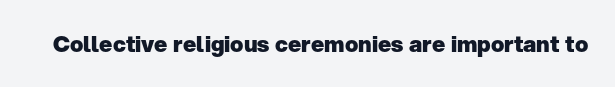
The image shows 22 px bold type, upright; set normal letter spacing, not underlined.
